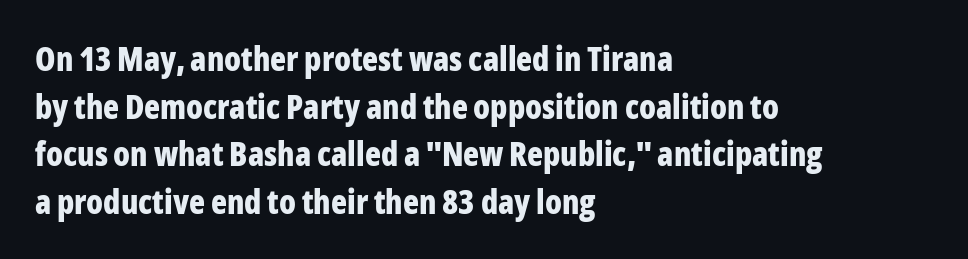
Q: Is the text bold? A: Yes.
Q: Is the text italic (slanted)? A: No, it is upright.
Q: Is the typeface a serif or a sans-serif typeface? A: Sans-serif.
Q: Is the text underlined? A: No.
Q: How is the paragraph aligned? A: Left-aligned.
Q: Is the spacing between letters normal or unusually wide? A: Normal.
Q: Is the spacing between lines tight, normal or loose? A: Normal.
Q: Width (condensed, normal, or wide)? A: Condensed.
Q: Stroke contrast? A: Low.
Q: x-height? A: Medium.
Q: Monospaced? A: No.
